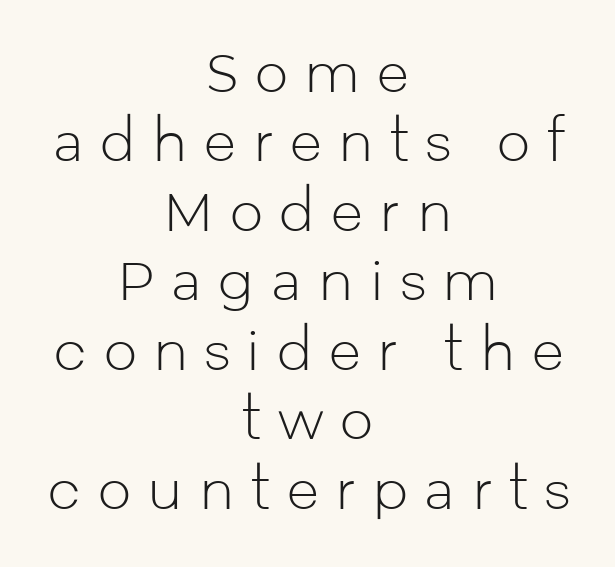
The image shows 53 px light sans-serif type, upright; set centered, normal line spacing (1.31x), unusually wide letter spacing (+0.31 em), not underlined; low stroke contrast and a medium x-height.
